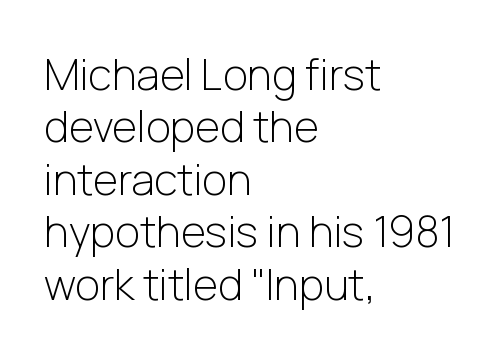
{"serif": "no", "italic": "no", "bold": "no", "weight": "light", "width": "normal", "stroke_contrast": "low", "x_height": "medium", "monospaced": "no", "underline": "no", "align": "left", "line_spacing_ratio": 1.22, "letter_spacing": "normal", "letter_spacing_em": 0.0, "glyph_px": 43}
